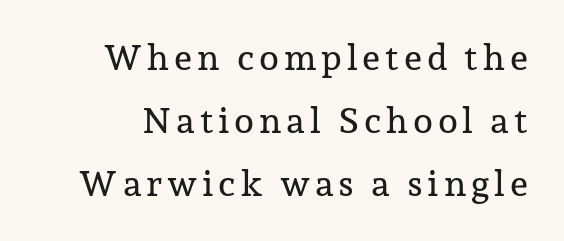
Q: Is the text italic (slanted)? A: No, it is upright.
Q: Is the typeface a serif or a sans-serif typeface? A: Serif.
Q: Is the text underlined? A: No.
Q: Width (condensed, normal, or wide)? A: Normal.
Q: Stroke contrast? A: Low.
Q: x-height? A: Medium.
Q: Monospaced? A: No.
